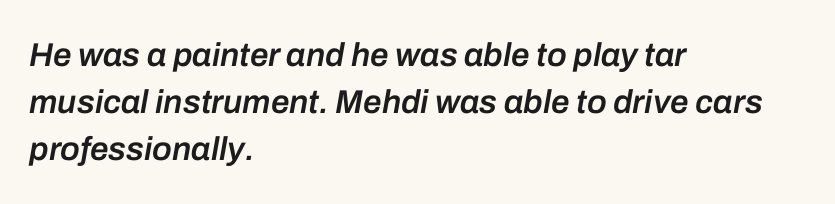
Q: Is the text bold? A: Semi-bold.
Q: Is the text italic (slanted)? A: Yes, it leans right by about 10 degrees.
Q: Is the text underlined? A: No.
Q: How is the paragraph aligned? A: Left-aligned.
Q: Is the spacing between letters normal or unusually wide? A: Normal.
Q: Is the spacing between lines tight, normal or loose? A: Normal.
Q: Width (condensed, normal, or wide)? A: Normal.
Q: Stroke contrast? A: Low.
Q: x-height? A: Medium.
Q: Monospaced? A: No.
